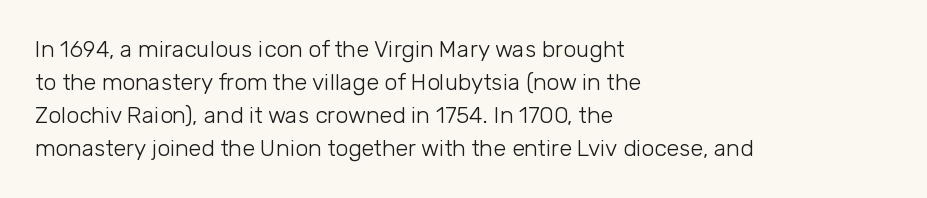
Q: Is the text bold? A: No.
Q: Is the text italic (slanted)? A: No, it is upright.
Q: Is the text underlined? A: No.
Q: How is the paragraph aligned? A: Left-aligned.
Q: Is the spacing between letters normal or unusually wide? A: Normal.
Q: Is the spacing between lines tight, normal or loose? A: Normal.
